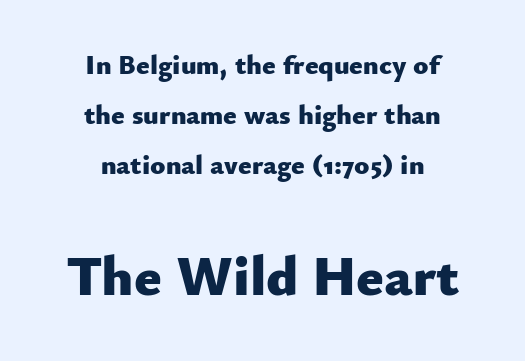
Teacher's note: observe the equal gaps on both sides — that is centered alignment. Looks like regular typesetting: each glyph gets only the width it needs. The font is running at its bold setting. Letter spacing: default. Whoever set this made the second block the dominant, larger element.
